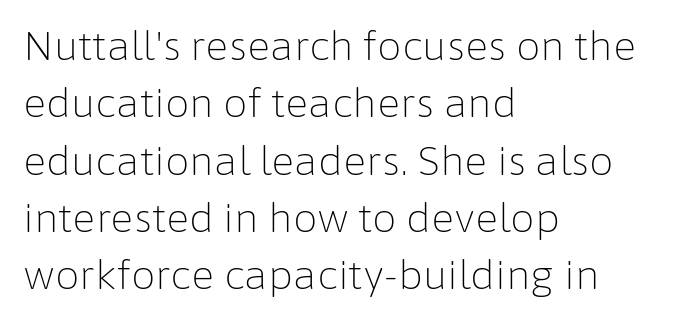
{"serif": "no", "italic": "no", "bold": "no", "weight": "light", "width": "normal", "stroke_contrast": "low", "x_height": "medium", "monospaced": "no", "underline": "no", "align": "left", "line_spacing": "normal", "line_spacing_ratio": 1.47, "letter_spacing": "normal", "letter_spacing_em": 0.0, "glyph_px": 39}
